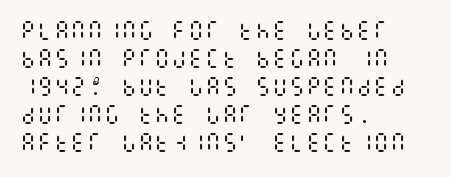
The image shows 21 px text type, upright; set left-aligned, normal line spacing (1.33x), normal letter spacing, not underlined.
